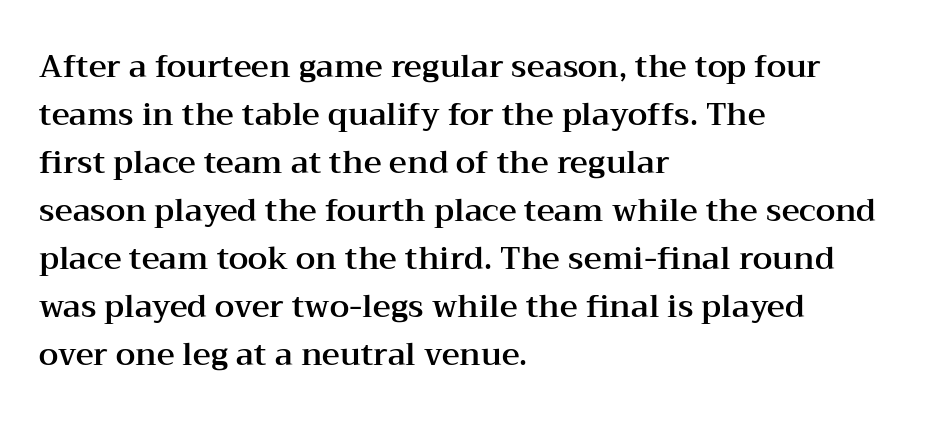
The image shows 31 px wide serif type, upright; set left-aligned, normal line spacing (1.55x), normal letter spacing, not underlined; medium stroke contrast and a medium x-height.
